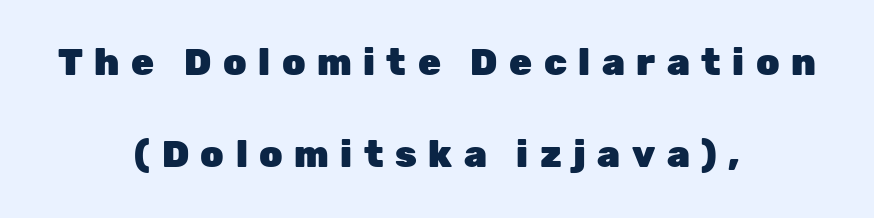
Q: Is the text bold? A: Yes.
Q: Is the text italic (slanted)? A: No, it is upright.
Q: Is the typeface a serif or a sans-serif typeface? A: Sans-serif.
Q: Is the text underlined? A: No.
Q: How is the paragraph aligned? A: Centered.
Q: Is the spacing between letters normal or unusually wide? A: Unusually wide.
Q: Is the spacing between lines tight, normal or loose? A: Loose.
Q: Width (condensed, normal, or wide)? A: Normal.
Q: Stroke contrast? A: Low.
Q: x-height? A: Medium.
Q: Monospaced? A: No.
